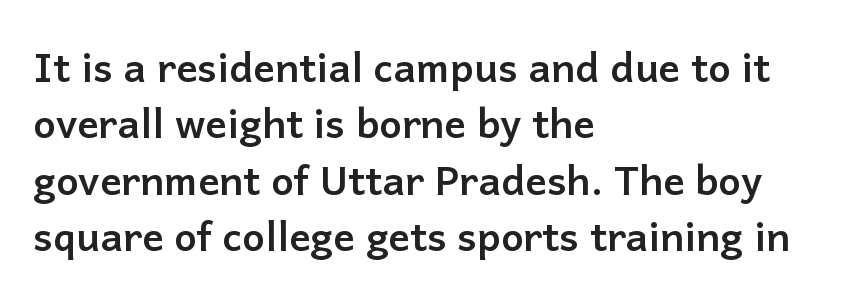
Teacher's note: observe the even left margin — that is flush-left alignment. Strokes here are thick enough to call this a true bold. Character widths vary here, with narrow letters taking less room than wide ones. Quick note: not italic, upright. Regarding serifs, this sample does without them.
